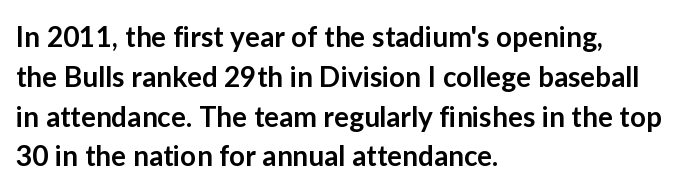
Q: Is the text bold? A: Semi-bold.
Q: Is the text italic (slanted)? A: No, it is upright.
Q: Is the typeface a serif or a sans-serif typeface? A: Sans-serif.
Q: Is the text underlined? A: No.
Q: How is the paragraph aligned? A: Left-aligned.
Q: Is the spacing between letters normal or unusually wide? A: Normal.
Q: Is the spacing between lines tight, normal or loose? A: Normal.
Q: Width (condensed, normal, or wide)? A: Normal.
Q: Stroke contrast? A: Low.
Q: x-height? A: Medium.
Q: Monospaced? A: No.
